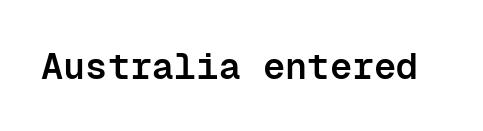
{"serif": "no", "italic": "no", "bold": "semi", "weight": "semibold", "width": "normal", "stroke_contrast": "low", "x_height": "medium", "monospaced": "yes", "underline": "no", "letter_spacing": "normal", "letter_spacing_em": 0.0, "glyph_px": 37}
